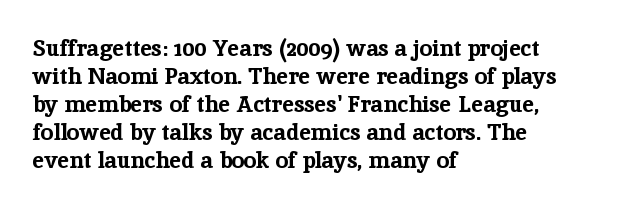
Q: Is the text bold? A: Yes.
Q: Is the text italic (slanted)? A: No, it is upright.
Q: Is the text underlined? A: No.
Q: How is the paragraph aligned? A: Left-aligned.
Q: Is the spacing between letters normal or unusually wide? A: Normal.
